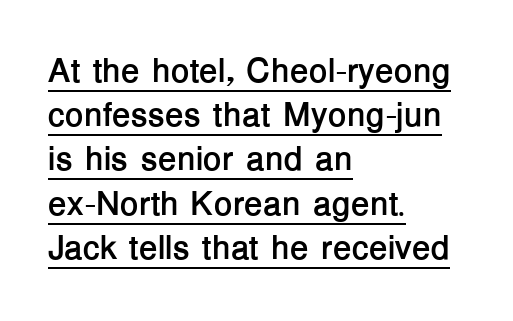
A student would call this left alignment; a typographer would say flush left, rag right. Does the leading feel generous? No, just average. Stroke thickness is high; the sample reads as a true bold. The type family on display is of the sans-serif kind.
